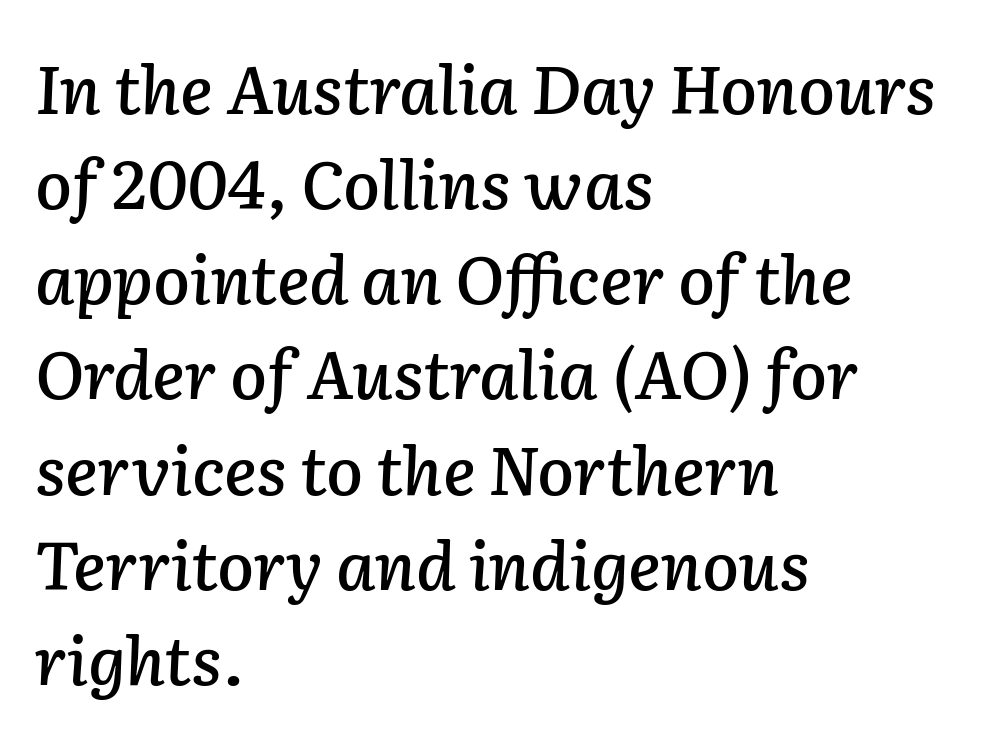
{"italic": "yes", "lean": "right", "slant_degrees": 2, "width": "normal", "stroke_contrast": "low", "x_height": "medium", "monospaced": "no", "underline": "no", "align": "left", "line_spacing": "normal", "line_spacing_ratio": 1.42, "letter_spacing": "normal", "letter_spacing_em": 0.0, "glyph_px": 67}
